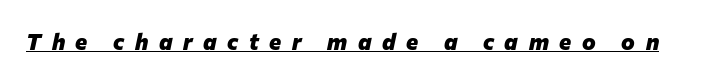
Q: Is the text bold? A: Yes.
Q: Is the text italic (slanted)? A: Yes, it leans right by about 12 degrees.
Q: Is the text underlined? A: Yes.
Q: Is the spacing between letters normal or unusually wide? A: Unusually wide.
